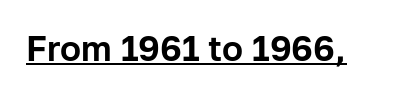
Examine the stroke ends and you'll find no serifs. Notice how the stems are strictly vertical — no italics here. You could not count columns in this text — the font is proportionally spaced. Observe the ordinary spacing: letters are neighbours, not strangers. The specimen includes a rule beneath the text block's lines.
